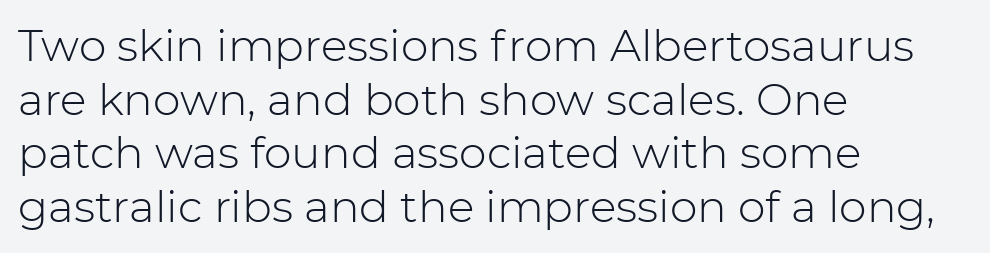
{"serif": "no", "italic": "no", "bold": "no", "weight": "light", "width": "normal", "stroke_contrast": "low", "x_height": "medium", "monospaced": "no", "underline": "no", "align": "left", "line_spacing_ratio": 1.22, "letter_spacing": "normal", "letter_spacing_em": 0.0, "glyph_px": 44}
